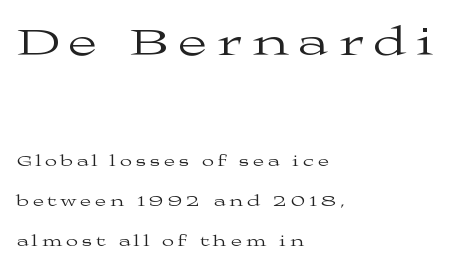
The image shows 41 px regular-weight, wide serif type, upright; set left-aligned, loose line spacing (2.48x), unusually wide letter spacing (+0.26 em), not underlined; the first (top) block is 2.56x larger; medium stroke contrast and a medium x-height.
